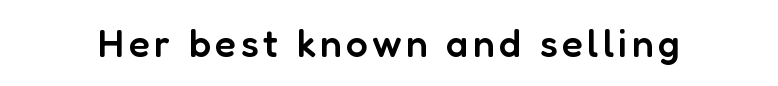
{"serif": "no", "italic": "no", "bold": "semi", "weight": "semibold", "width": "normal", "stroke_contrast": "low", "x_height": "medium", "monospaced": "no", "underline": "no", "glyph_px": 39}
